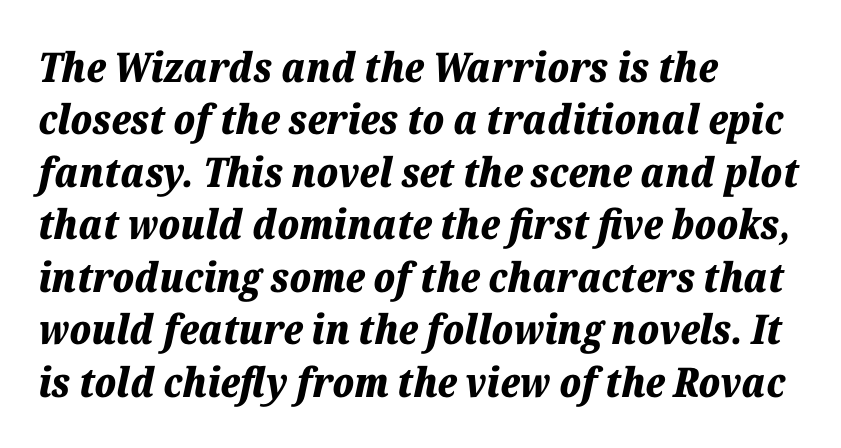
Here the designer chose a conventional face with non-uniform glyph widths. Line starts are locked; line ends wander. Whoever set this chose a conventional vertical rhythm. Nothing unusual about the tracking: characters are spaced as the font intends.
